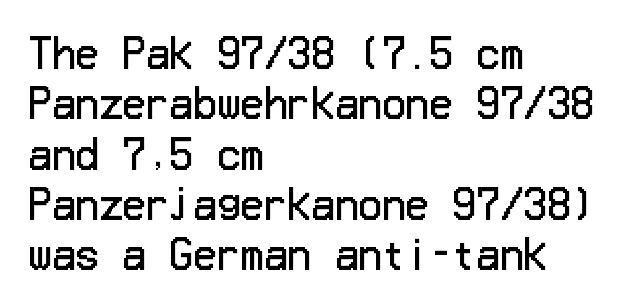
The passage is arranged the way most books set body copy — flush left. Rows of type keep a routine distance in the vertical direction. Underline: absent. Examine the stroke ends and you'll find no serifs. Honestly, the letter spacing is just normal — you wouldn't notice it. No extra ink here — the face is not bold.
